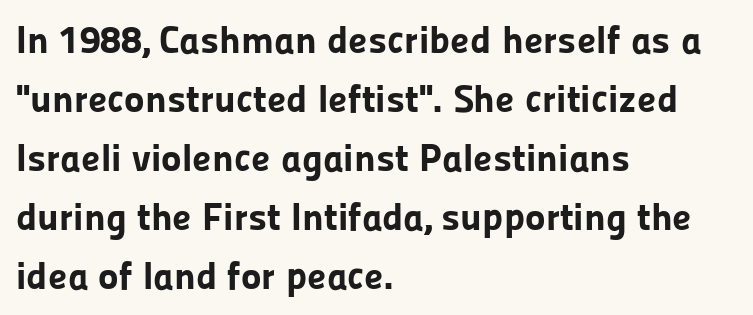
Q: Is the text bold? A: Yes.
Q: Is the text italic (slanted)? A: No, it is upright.
Q: Is the typeface a serif or a sans-serif typeface? A: Sans-serif.
Q: Is the text underlined? A: No.
Q: How is the paragraph aligned? A: Left-aligned.
Q: Is the spacing between letters normal or unusually wide? A: Normal.
Q: Is the spacing between lines tight, normal or loose? A: Normal.
Q: Width (condensed, normal, or wide)? A: Normal.
Q: Stroke contrast? A: Low.
Q: x-height? A: Medium.
Q: Monospaced? A: No.
